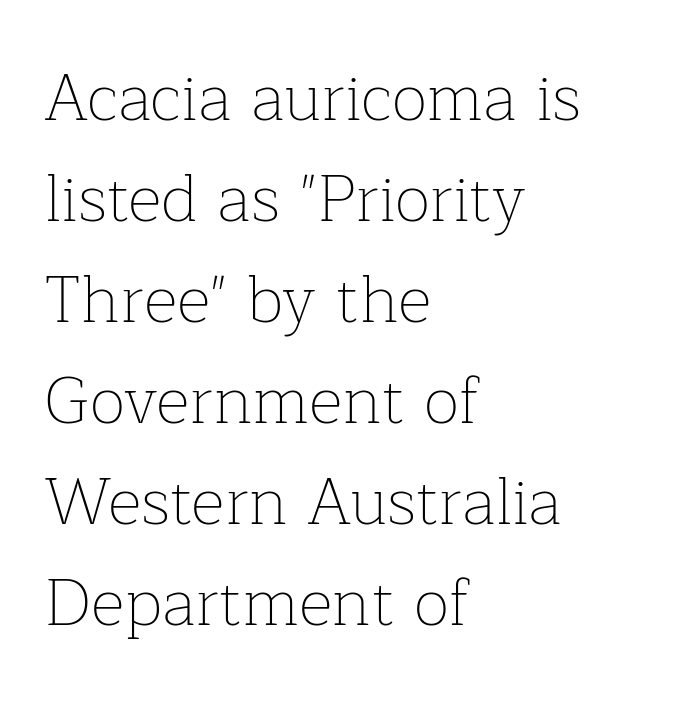
Note the varied advance widths — an 'i' is clearly narrower than an 'm'. What stands out about the letter spacing? Nothing — it is the standard amount. The font's upright variant was chosen for this text. Bare-footed words on every line. The designer went with a serif here, giving each stem small feet.
